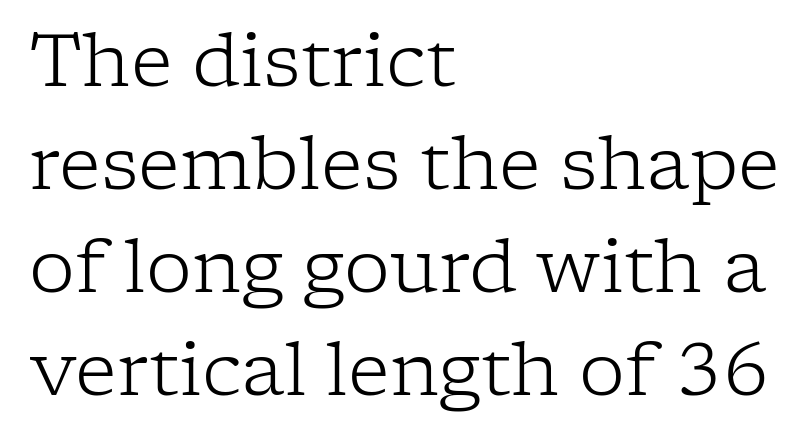
The image shows 73 px light serif type, upright; set left-aligned, normal line spacing (1.41x), normal letter spacing, not underlined; low stroke contrast and a medium x-height.
